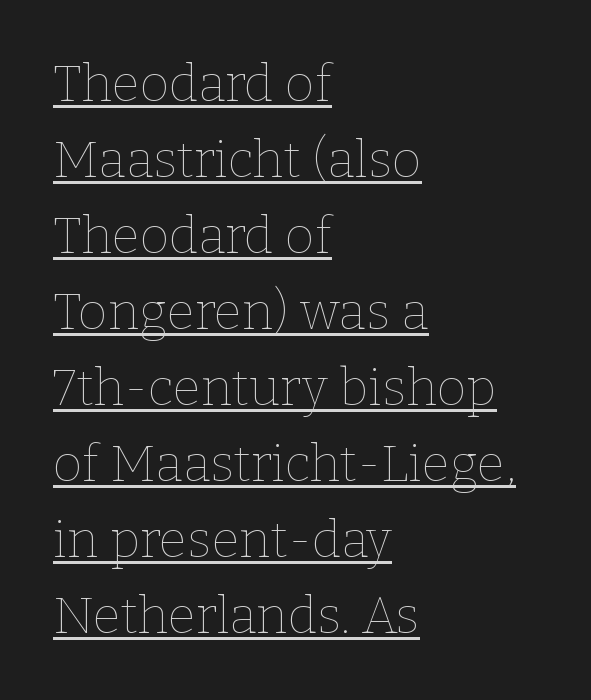
The image shows 51 px thin type, upright; set left-aligned, normal line spacing (1.49x), normal letter spacing, underlined; low stroke contrast and a medium x-height.
